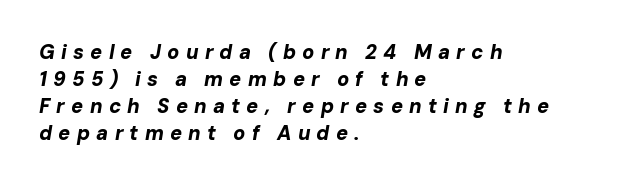
Q: Is the text bold? A: Yes.
Q: Is the text italic (slanted)? A: Yes, it leans right by about 10 degrees.
Q: Is the text underlined? A: No.
Q: How is the paragraph aligned? A: Left-aligned.
Q: Is the spacing between letters normal or unusually wide? A: Unusually wide.
Q: Is the spacing between lines tight, normal or loose? A: Normal.
